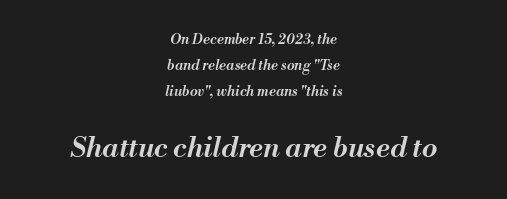
Q: Is the text bold? A: Semi-bold.
Q: Is the text italic (slanted)? A: Yes, it leans right by about 13 degrees.
Q: Is the text underlined? A: No.
Q: How is the paragraph aligned? A: Centered.
Q: Is the spacing between letters normal or unusually wide? A: Normal.
Q: Which block of text is set in a larger size, the first (top) or the second (bottom)? A: The second (bottom) one.
Q: Width (condensed, normal, or wide)? A: Normal.
Q: Stroke contrast? A: Medium.
Q: x-height? A: Small.
Q: Monospaced? A: No.
